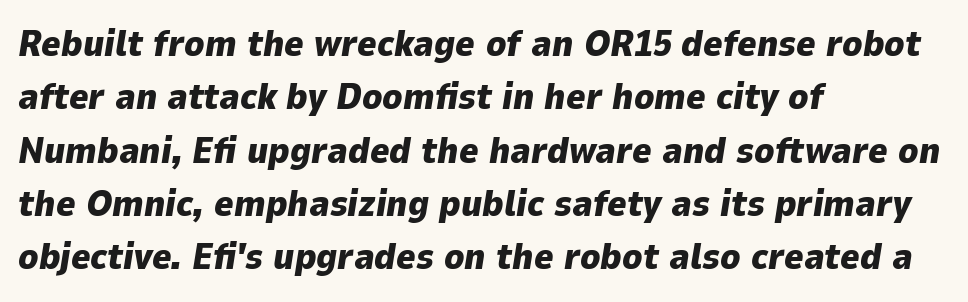
The image shows 37 px heavy type, italic (leaning right); set left-aligned, normal line spacing (1.44x), normal letter spacing, not underlined; low stroke contrast and a medium x-height.
